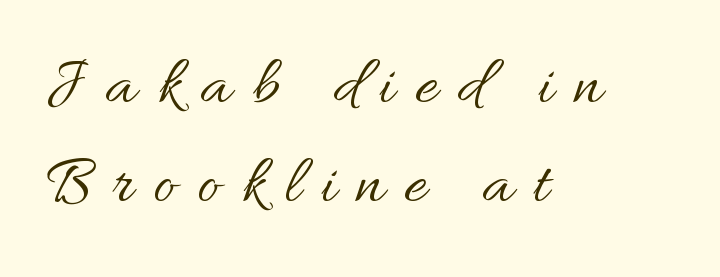
{"bold": "no", "weight": "regular", "width": "normal", "stroke_contrast": "medium", "x_height": "small", "monospaced": "no", "underline": "no", "align": "left", "line_spacing": "normal", "line_spacing_ratio": 1.45, "letter_spacing": "wide", "letter_spacing_em": 0.3, "glyph_px": 68}
